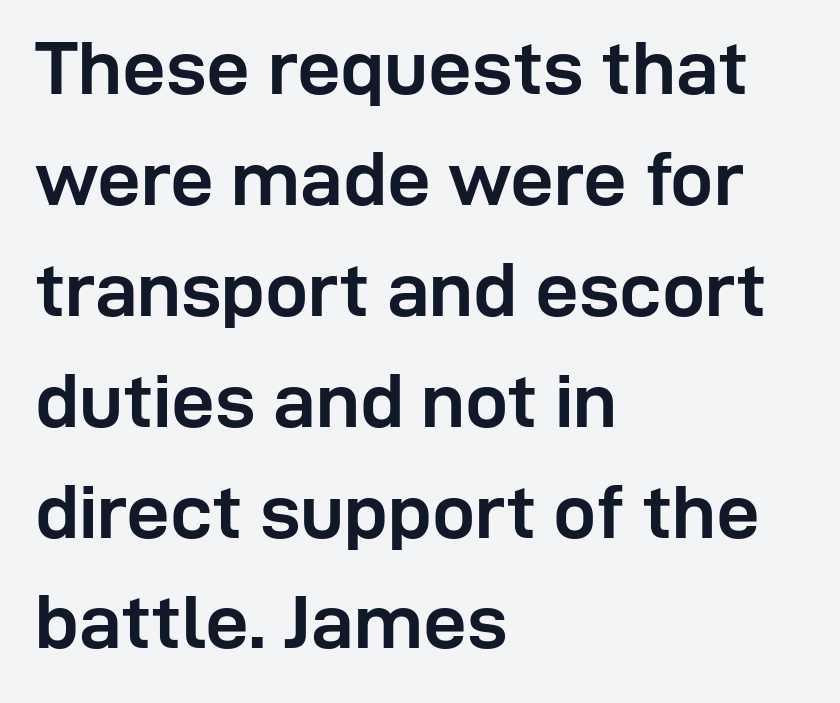
Default kerning and tracking; the words read as compact shapes. The foot of each line stays bare and open. Varying glyph widths throughout — classic text-font behaviour. Does the lettering tilt? It doesn't — this is upright. In terms of leading, this rendering sits right in the middle. These words are printed bold, with thick strokes throughout.
